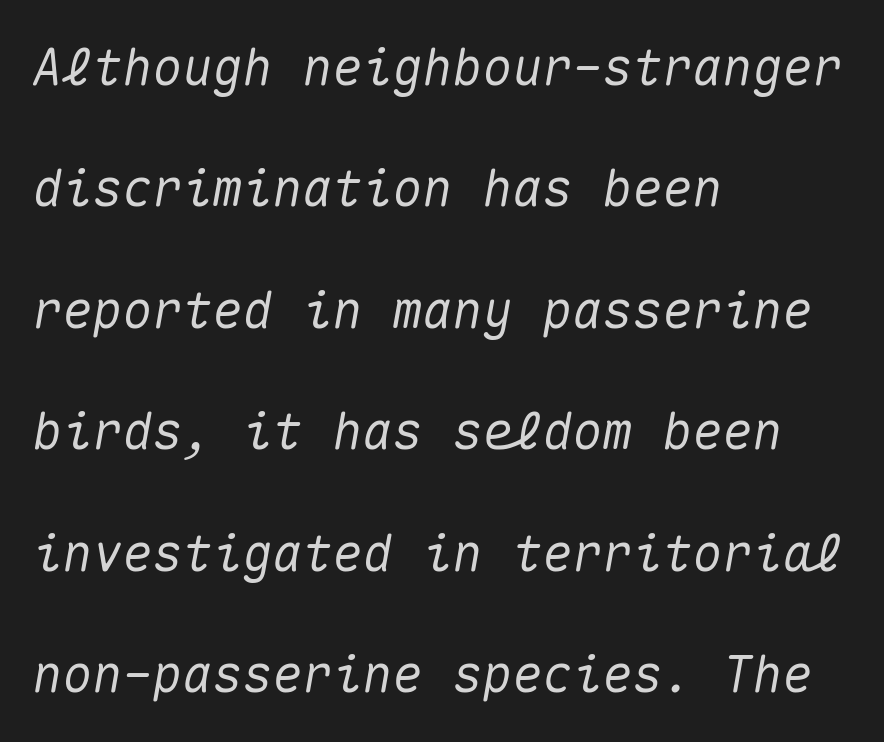
Q: Is the text italic (slanted)? A: Yes, it leans right by about 10 degrees.
Q: Is the text underlined? A: No.
Q: How is the paragraph aligned? A: Left-aligned.
Q: Is the spacing between letters normal or unusually wide? A: Normal.
Q: Is the spacing between lines tight, normal or loose? A: Loose.
Q: Width (condensed, normal, or wide)? A: Normal.
Q: Stroke contrast? A: Medium.
Q: x-height? A: Medium.
Q: Monospaced? A: Yes.
